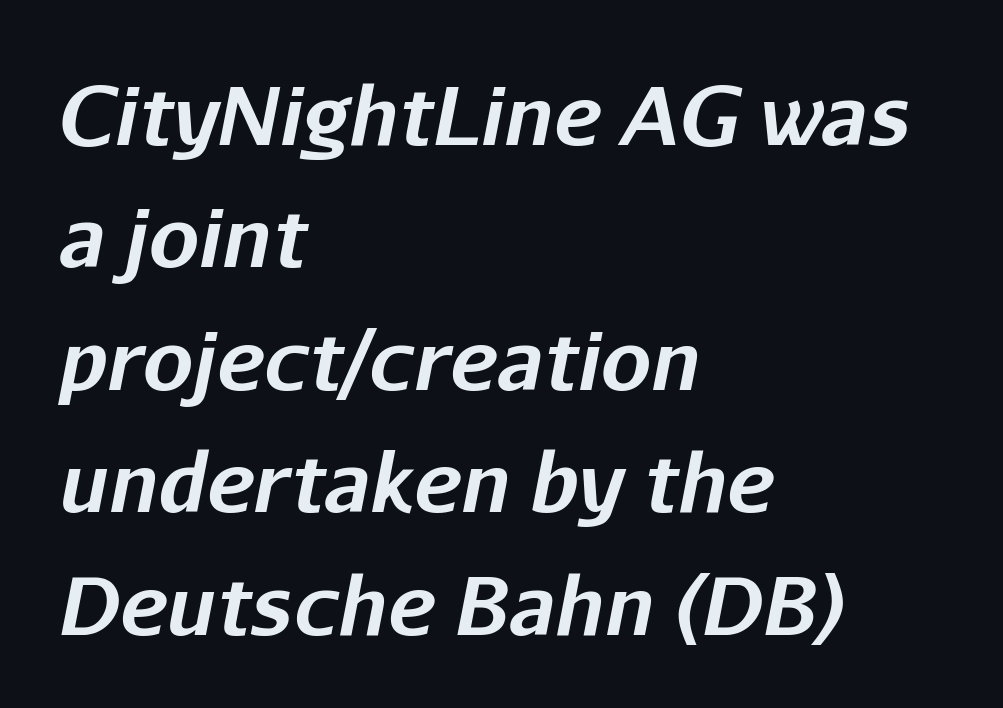
Between one letter and the next there's only the usual sliver of space. Any mark beneath the type? The region is blank. Look at the stroke-to-counter ratio: heavy, a bold. A normal amount of white space separates one row of letters from the next.
